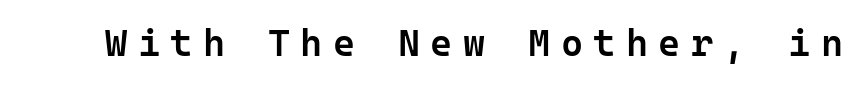
The image shows 38 px semibold sans-serif type, upright, monospaced; set unusually wide letter spacing (+0.27 em), not underlined; low stroke contrast and a medium x-height.
